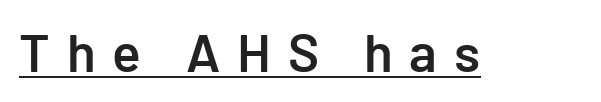
Quick note: not italic, upright. As a designer I'd log this as weight 600, semibold. Serif or sans? Sans — the stroke terminals are bare. The rendering uses the underline text-decoration.
